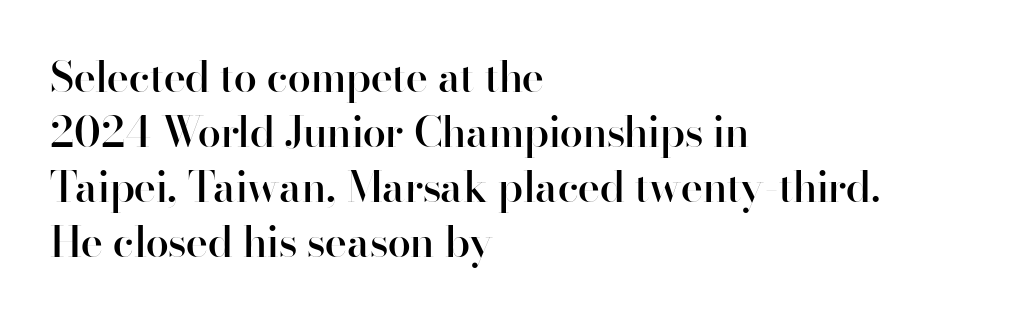
The image shows 42 px semibold sans-serif type, upright; set left-aligned, normal line spacing (1.31x), normal letter spacing, not underlined; high stroke contrast and a small x-height.
